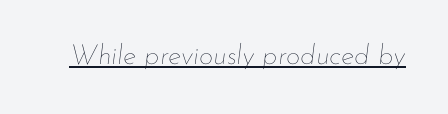
The rendering applies a slant to the glyphs. Short note: letters normally spaced. The words here are underlined. Letters have the restrained weight of plain body copy at most. Each letter keeps its own natural width here, so spacing adapts to shape.
